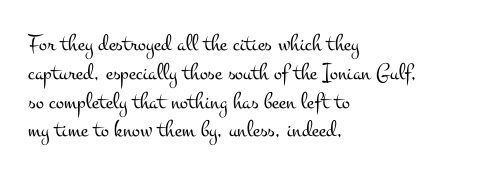
The image shows 24 px text type; set left-aligned, line spacing 1.2x, normal letter spacing, not underlined.
